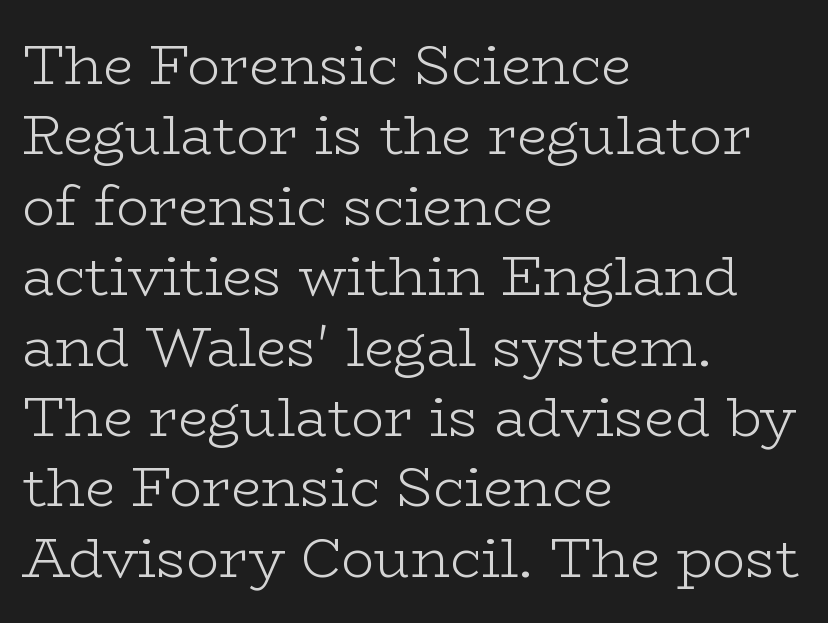
The image shows 55 px light, wide serif type, upright; set left-aligned, normal line spacing (1.28x), normal letter spacing, not underlined; low stroke contrast and a medium x-height.
